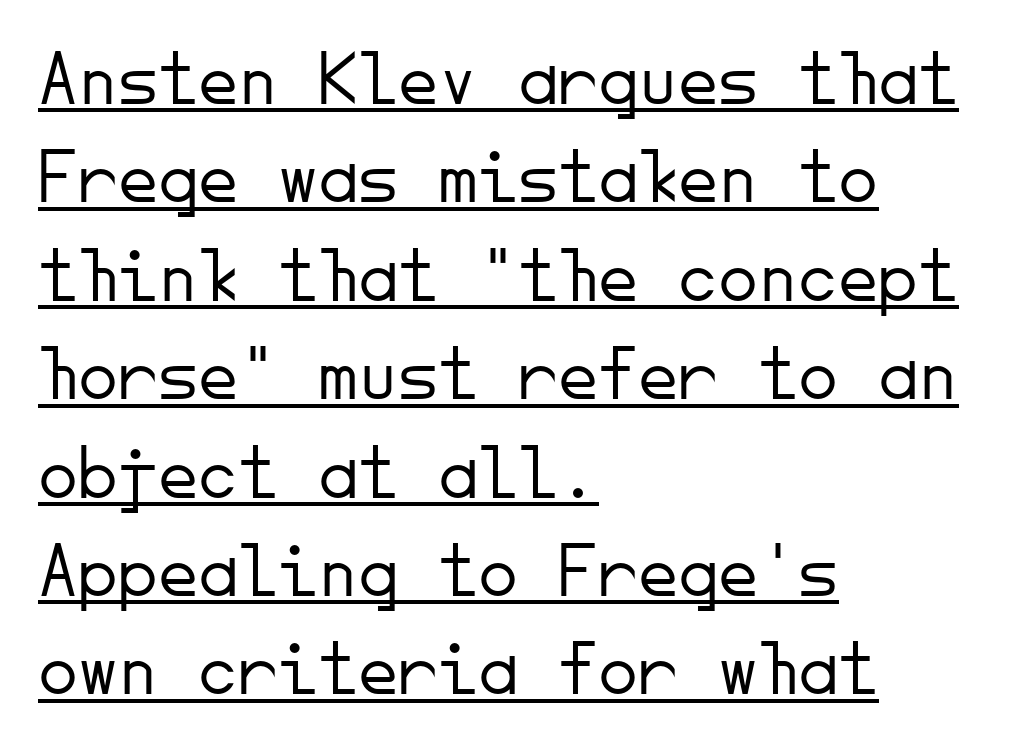
{"serif": "no", "italic": "no", "bold": "no", "weight": "light", "width": "normal", "stroke_contrast": "low", "x_height": "small", "monospaced": "yes", "underline": "yes", "align": "left", "line_spacing_ratio": 1.23, "letter_spacing": "normal", "letter_spacing_em": 0.0, "glyph_px": 80}
